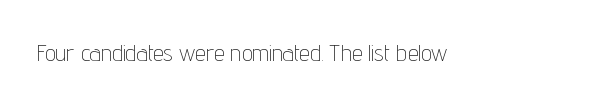
Only glyphs here, with clear space below each row. Notice how the stems are strictly vertical — no italics here. Between one letter and the next there's only the usual sliver of space. Is this a heavy cut? Hardly; it is regular or lighter.
